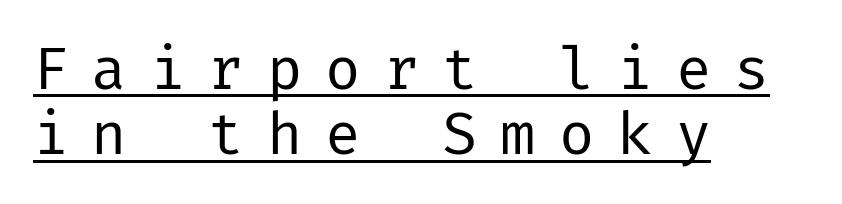
The image shows 59 px regular-weight sans-serif type, upright; set left-aligned, tight line spacing (1.11x), unusually wide letter spacing (+0.39 em), underlined; low stroke contrast and a medium x-height.
